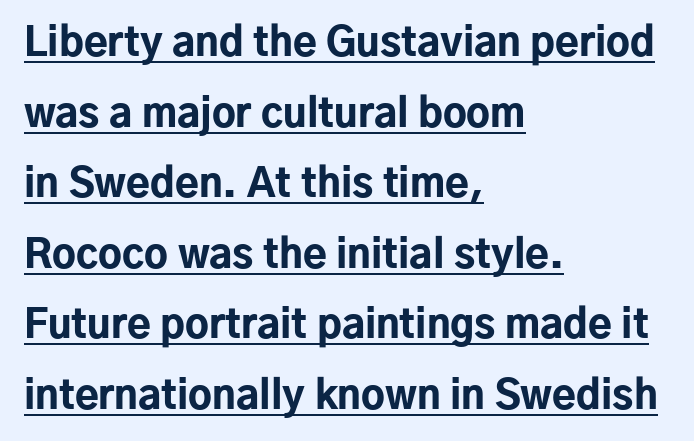
Q: Is the text bold? A: Yes.
Q: Is the text italic (slanted)? A: No, it is upright.
Q: Is the typeface a serif or a sans-serif typeface? A: Sans-serif.
Q: Is the text underlined? A: Yes.
Q: How is the paragraph aligned? A: Left-aligned.
Q: Is the spacing between letters normal or unusually wide? A: Normal.
Q: Width (condensed, normal, or wide)? A: Normal.
Q: Stroke contrast? A: Low.
Q: x-height? A: Medium.
Q: Monospaced? A: No.
